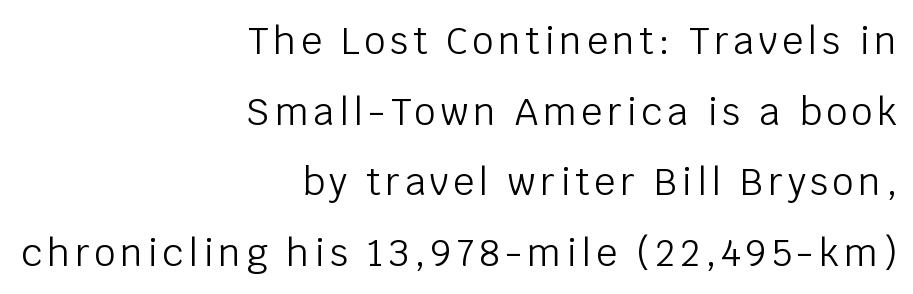
The image shows 37 px light sans-serif type, upright; set right-aligned, loose line spacing (1.91x), not underlined; low stroke contrast and a large x-height.
